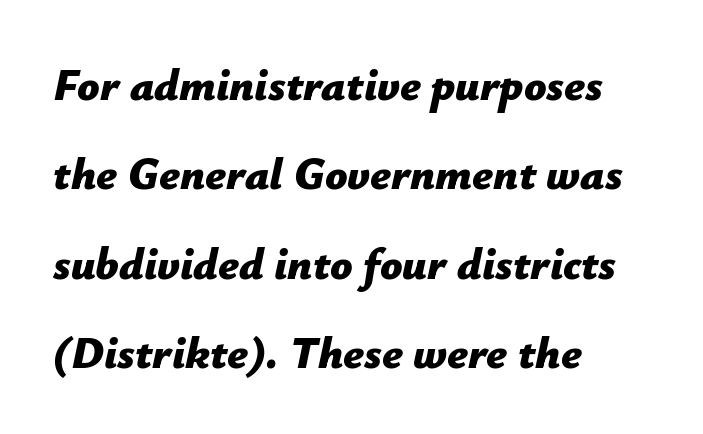
Loosely led — the rows are spread out. On the weight axis this lands at bold, roughly 700. The face used here is proportionally spaced, like ordinary book or web type. Line starts are locked; line ends wander. Compared with typical body copy, the letter spacing here is the same.
